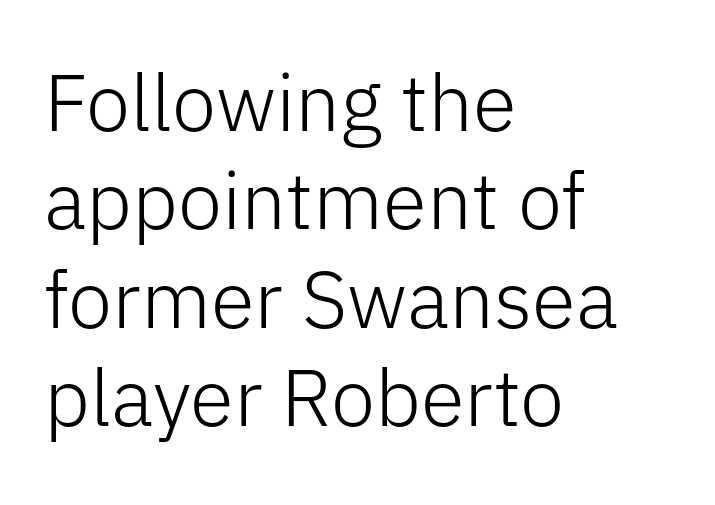
The typeface chosen for these lines omits serifs. No word sits above an underline. The rendering anchors every line to the left-hand side. This sample has the flowing, uneven cadence of proportional lettering. This is the regular roman posture of the typeface. Vertical stems look standard width or narrower in stroke.
